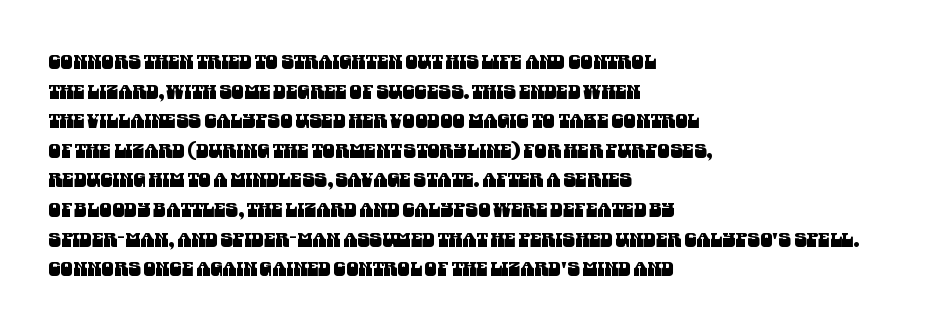
Q: Is the text underlined? A: No.
Q: How is the paragraph aligned? A: Left-aligned.
Q: Is the spacing between letters normal or unusually wide? A: Normal.
Q: Is the spacing between lines tight, normal or loose? A: Normal.
